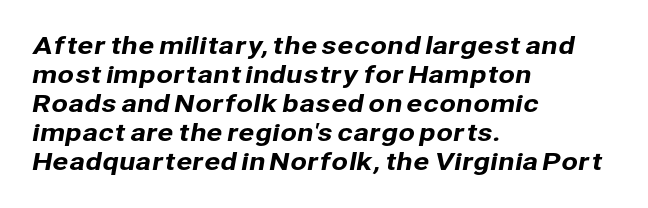
Q: Is the text underlined? A: No.
Q: How is the paragraph aligned? A: Left-aligned.
Q: Is the spacing between letters normal or unusually wide? A: Normal.
